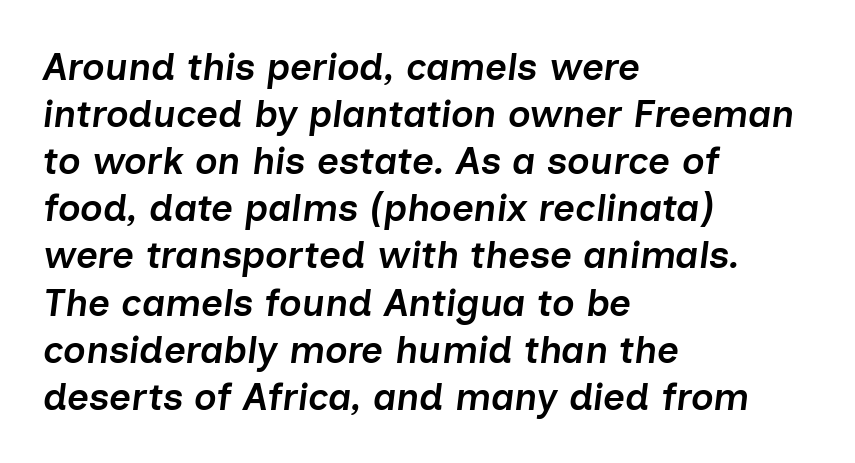
The glyphs have the mass of a demibold cut, below bold. Underline: absent. Spacing verdict: proportional, widths tailored to each character. Standard letterfit; no display-style spreading of the glyphs.
